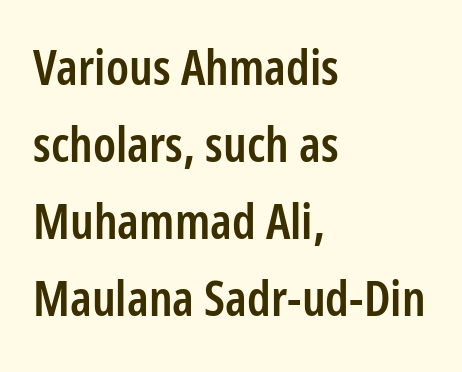
Q: Is the text bold? A: Semi-bold.
Q: Is the text italic (slanted)? A: No, it is upright.
Q: Is the typeface a serif or a sans-serif typeface? A: Sans-serif.
Q: Is the text underlined? A: No.
Q: How is the paragraph aligned? A: Left-aligned.
Q: Is the spacing between letters normal or unusually wide? A: Normal.
Q: Is the spacing between lines tight, normal or loose? A: Normal.
Q: Width (condensed, normal, or wide)? A: Condensed.
Q: Stroke contrast? A: Low.
Q: x-height? A: Medium.
Q: Monospaced? A: No.
